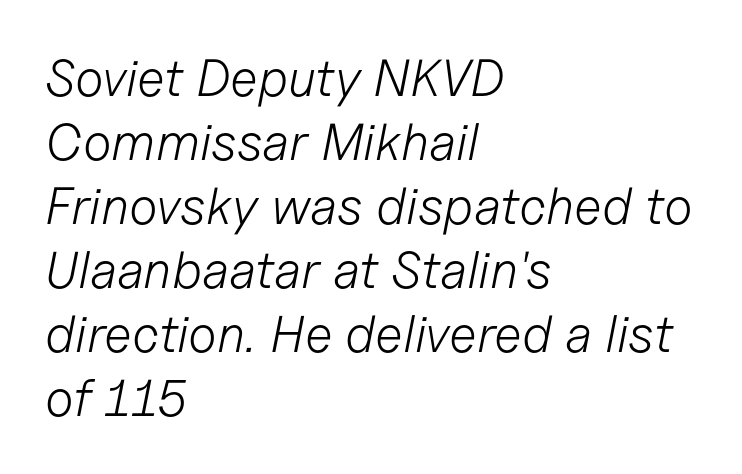
The image shows 52 px light type, italic (leaning right); set left-aligned, line spacing 1.23x, normal letter spacing, not underlined; low stroke contrast and a medium x-height.
